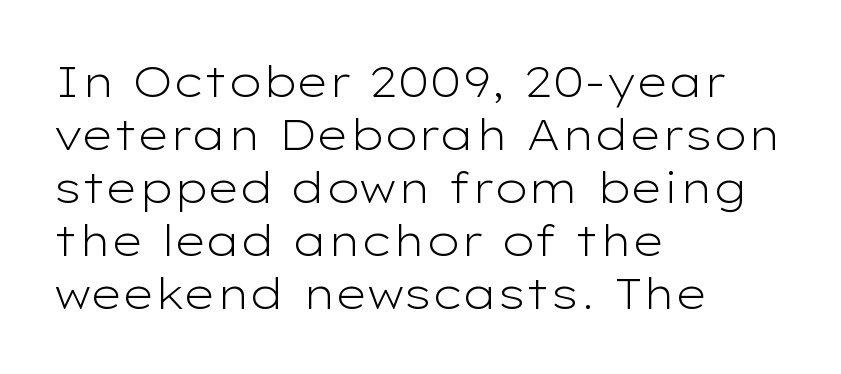
{"serif": "no", "italic": "no", "bold": "no", "weight": "light", "width": "wide", "stroke_contrast": "low", "x_height": "medium", "monospaced": "no", "underline": "no", "align": "left", "line_spacing_ratio": 1.23, "letter_spacing": "normal", "letter_spacing_em": 0.0, "glyph_px": 43}
